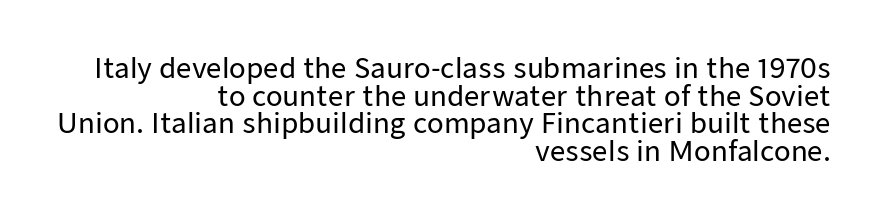
The lines are quadded right. Compared with typical body copy, the letter spacing here is the same. A roman cut, with each character standing at attention. The line-height multiplier appears low, near solid setting.
